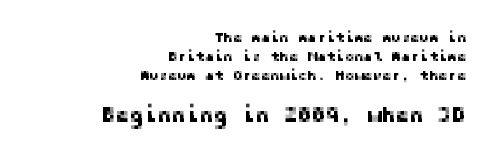
{"italic": "no", "underline": "no", "align": "right", "line_spacing": "normal", "line_spacing_ratio": 1.37, "letter_spacing": "normal", "letter_spacing_em": 0.0, "larger_block": "second", "size_ratio": 1.5, "glyph_px": 21}
